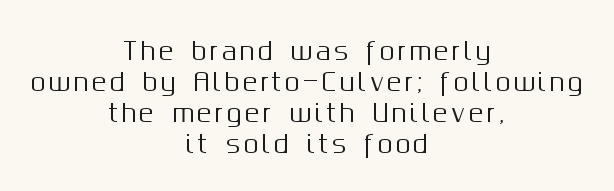
Q: Is the text italic (slanted)? A: No, it is upright.
Q: Is the text underlined? A: No.
Q: How is the paragraph aligned? A: Centered.
Q: Is the spacing between lines tight, normal or loose? A: Normal.
